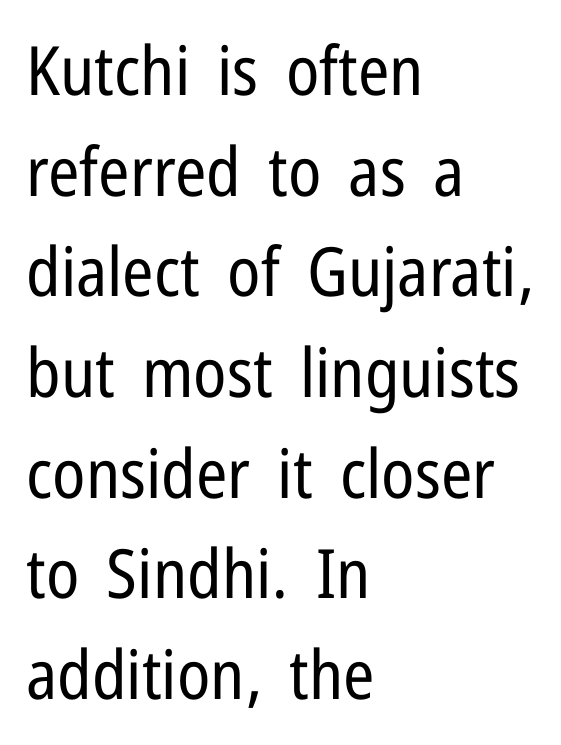
If you drew a line through each stem, it would be perfectly vertical. The line-height multiplier appears to be the usual default. The glyphs in this specimen are sans serif. You could not count columns in this text — the font is proportionally spaced.
